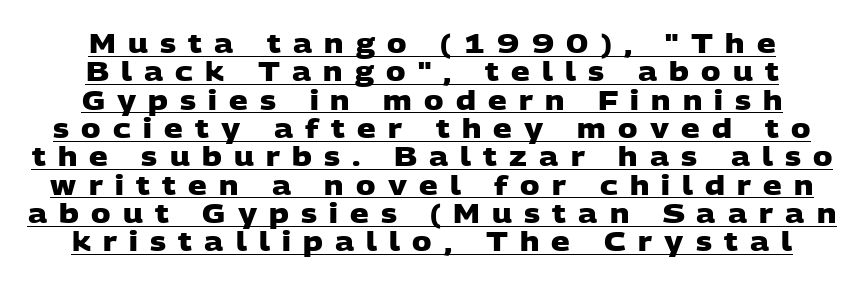
{"bold": "yes", "underline": "yes", "line_spacing": "tight", "line_spacing_ratio": 1.09, "letter_spacing": "wide", "letter_spacing_em": 0.47, "glyph_px": 26}
